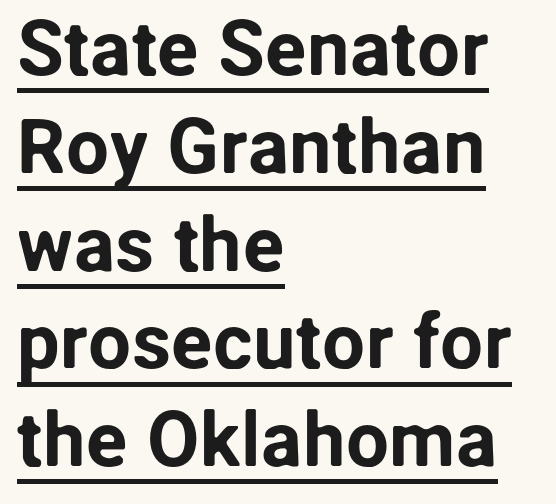
Q: Is the text italic (slanted)? A: No, it is upright.
Q: Is the typeface a serif or a sans-serif typeface? A: Sans-serif.
Q: Is the text underlined? A: Yes.
Q: How is the paragraph aligned? A: Left-aligned.
Q: Is the spacing between letters normal or unusually wide? A: Normal.
Q: Is the spacing between lines tight, normal or loose? A: Normal.
Q: Width (condensed, normal, or wide)? A: Normal.
Q: Stroke contrast? A: Low.
Q: x-height? A: Medium.
Q: Monospaced? A: No.
